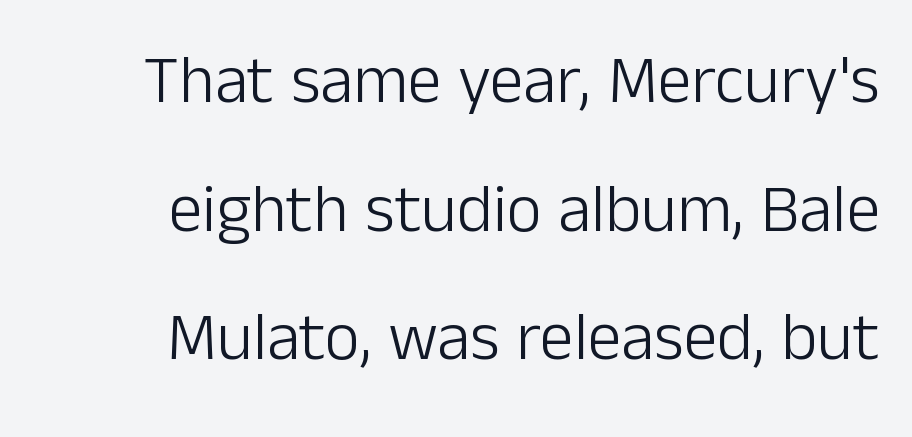
Words float on clear page, feet unadorned. Type style note: lacks serifs. Looks like regular typesetting: each glyph gets only the width it needs. A student would call this right alignment; a typographer would say flush right, rag left. Letter spacing: default.
